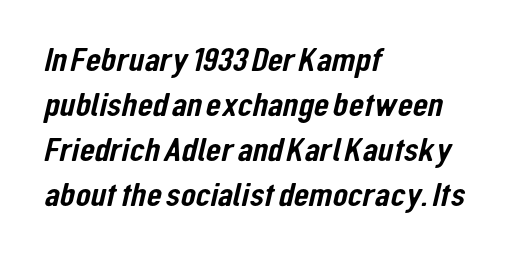
Alignment: flush left. No extra tracking has been applied to these lines. The passage shown is typed in a proportional face where columns would drift. Regarding leading, the lines here are spaced in the standard way. Unmarked baselines from the first word to the last. Nothing sits at the stroke ends, so this counts as sans-serif.
